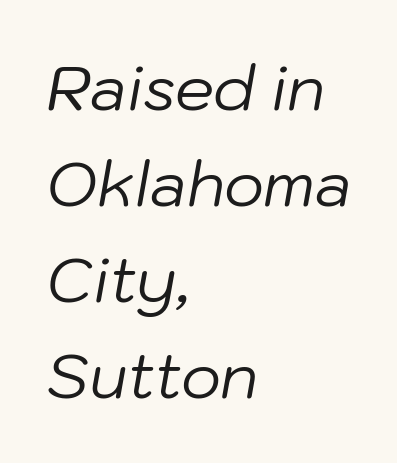
Note the varied advance widths — an 'i' is clearly narrower than an 'm'. Does the leading feel generous? No, just average. A clean baseline with only descenders dipping below it. There is no visible air inserted between adjacent glyphs. Each line starts at the same left margin while the right side varies. The strokes carry an ordinary text weight at most.
